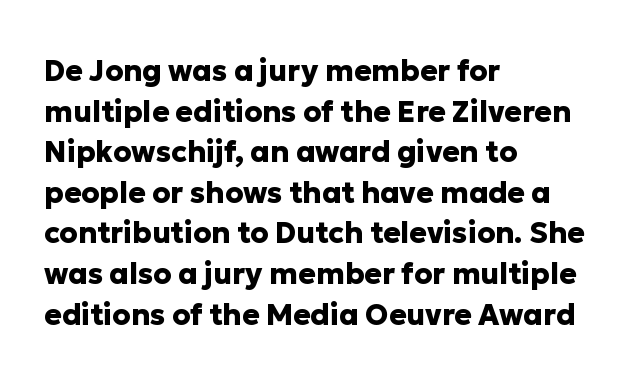
The image shows 29 px heavy sans-serif type, upright; set left-aligned, normal line spacing (1.4x), normal letter spacing, not underlined; low stroke contrast and a medium x-height.
